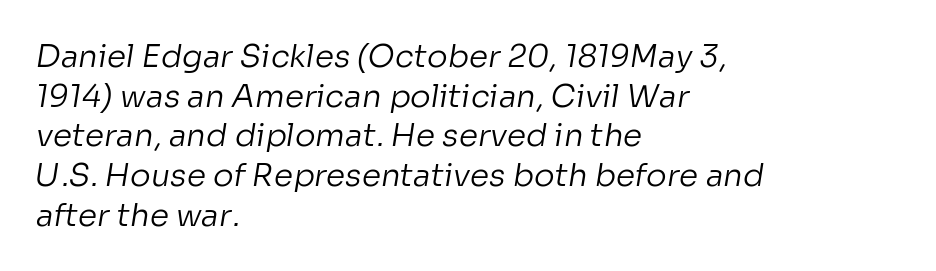
{"serif": "no", "bold": "no", "weight": "regular", "width": "normal", "stroke_contrast": "low", "x_height": "medium", "monospaced": "no", "underline": "no", "align": "left", "line_spacing": "normal", "line_spacing_ratio": 1.28, "letter_spacing": "normal", "letter_spacing_em": 0.0, "glyph_px": 31}
